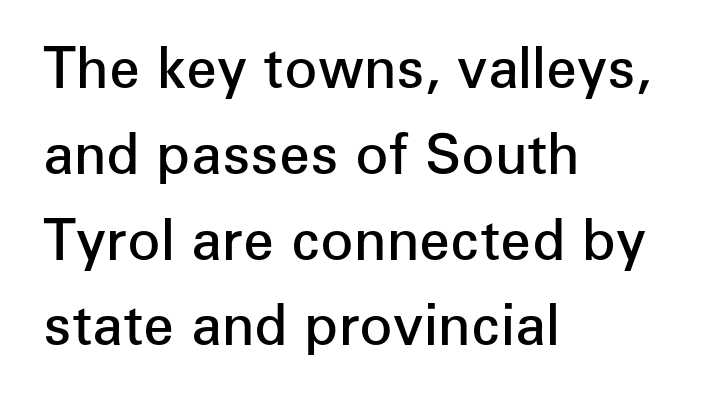
The rows are spaced the way most documents space them. You could not count columns in this text — the font is proportionally spaced. The characters display no serif detailing; their extremities are plain. The rag falls on the right side of this text block. Rendered with straight, roman letterforms.
